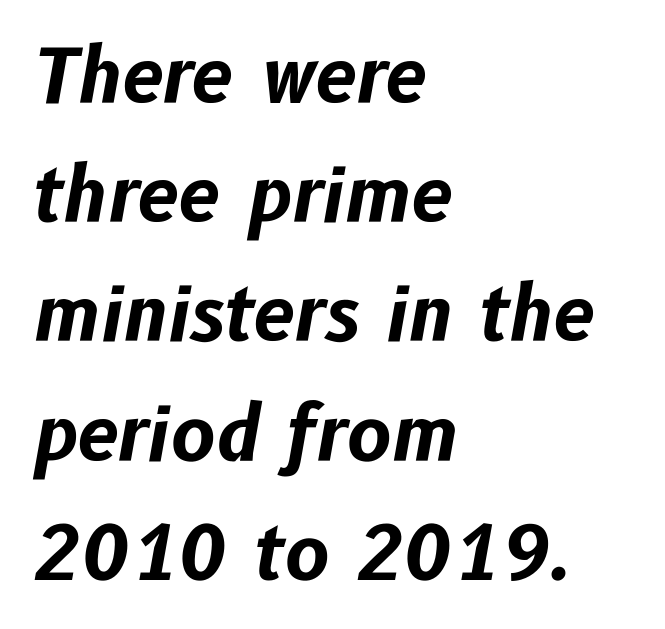
The leading is moderate, giving the passage an even texture. Type without underlining. Each letter keeps its own natural width here, so spacing adapts to shape. The passage shown leans; its letterforms are oblique.
